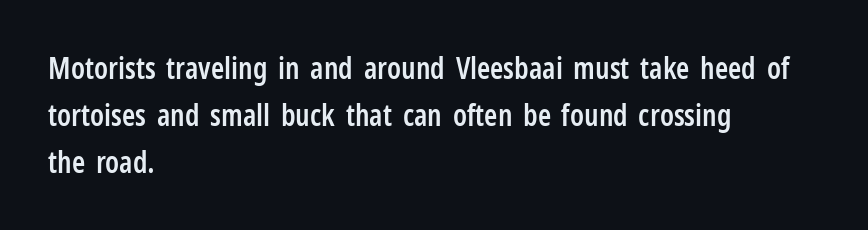
The lines in this sample share a left origin and differ only in where they stop. Students, note that the glyphs here touch the page at normal intervals. Vertical strokes here are truly vertical. The passage shown is semibold, sitting just below true bold.
